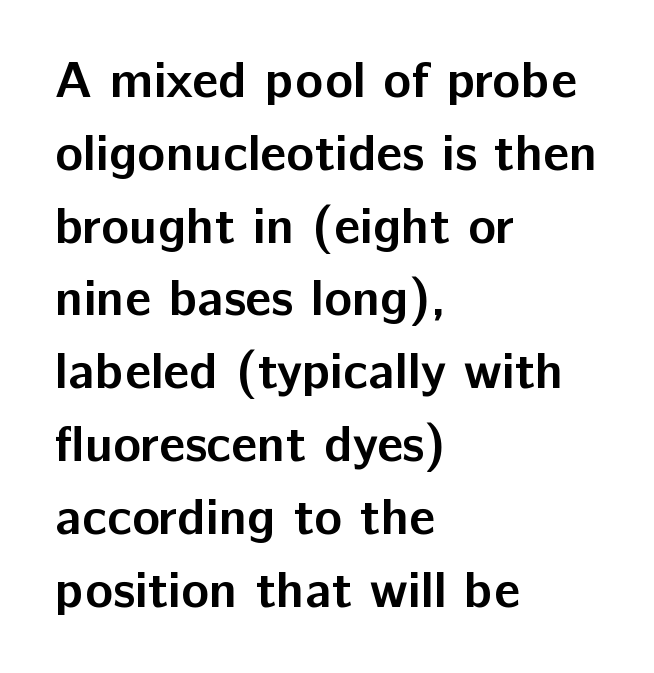
{"serif": "no", "italic": "no", "bold": "yes", "weight": "semibold", "width": "normal", "stroke_contrast": "low", "x_height": "medium", "monospaced": "no", "underline": "no", "align": "left", "line_spacing": "normal", "line_spacing_ratio": 1.4, "letter_spacing": "normal", "letter_spacing_em": 0.0, "glyph_px": 52}
